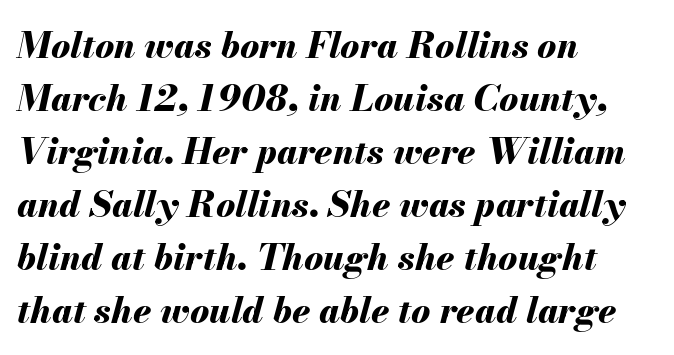
The image shows 36 px bold type, italic (leaning right); set left-aligned, normal line spacing (1.47x), normal letter spacing, not underlined; medium stroke contrast and a small x-height.
